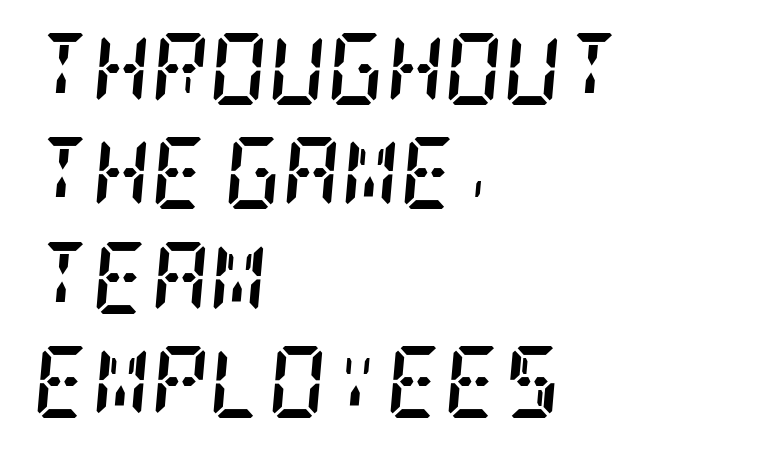
Q: Is the text bold? A: Yes.
Q: Is the text italic (slanted)? A: Yes, it leans right by about 5 degrees.
Q: Is the typeface a serif or a sans-serif typeface? A: Serif.
Q: Is the text underlined? A: No.
Q: How is the paragraph aligned? A: Left-aligned.
Q: Is the spacing between letters normal or unusually wide? A: Normal.
Q: Is the spacing between lines tight, normal or loose? A: Normal.
Q: Width (condensed, normal, or wide)? A: Condensed.
Q: Stroke contrast? A: Low.
Q: x-height? A: Large.
